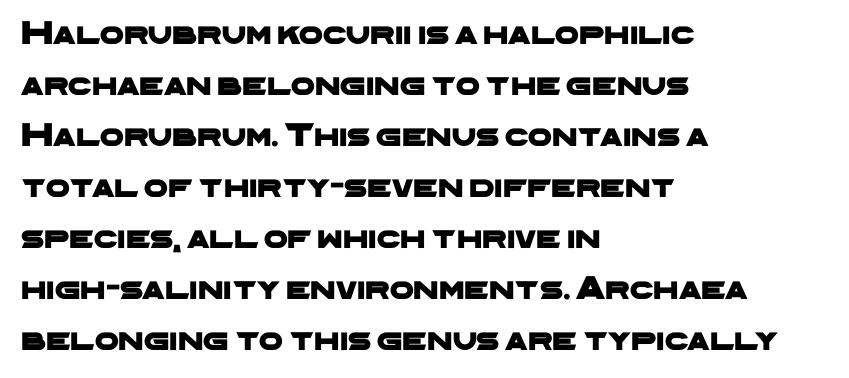
The image shows 34 px wide sans-serif type; set left-aligned, normal line spacing (1.5x), normal letter spacing, not underlined; low stroke contrast and a medium x-height.
